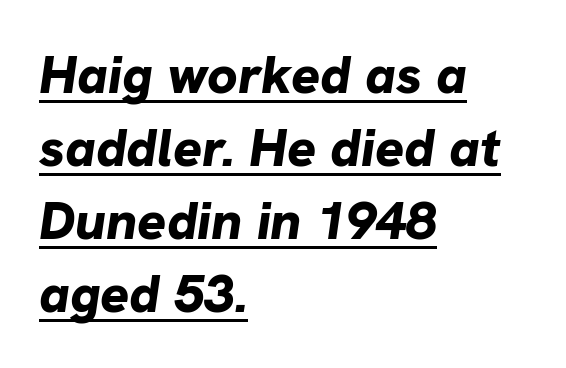
Q: Is the text bold? A: Yes.
Q: Is the text italic (slanted)? A: Yes, it leans right by about 8 degrees.
Q: Is the text underlined? A: Yes.
Q: How is the paragraph aligned? A: Left-aligned.
Q: Is the spacing between letters normal or unusually wide? A: Normal.
Q: Is the spacing between lines tight, normal or loose? A: Normal.
Q: Width (condensed, normal, or wide)? A: Normal.
Q: Stroke contrast? A: Low.
Q: x-height? A: Medium.
Q: Monospaced? A: No.
